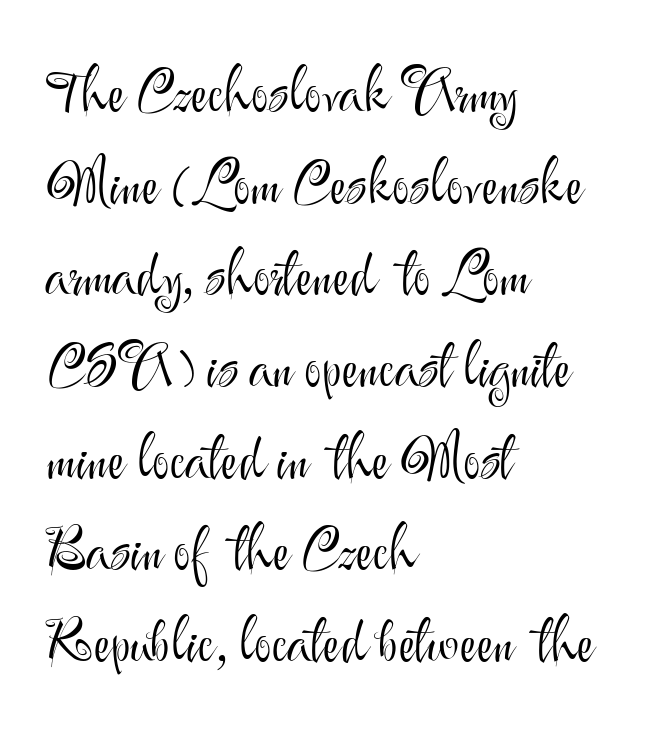
Font category for this specimen: sans-serif. Each word holds together tightly as a unit, with standard inter-letter gaps. A clean baseline with only descenders dipping below it.
